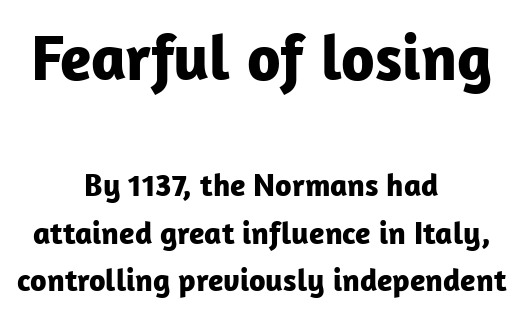
Q: Is the text bold? A: Yes.
Q: Is the text italic (slanted)? A: No, it is upright.
Q: Is the typeface a serif or a sans-serif typeface? A: Sans-serif.
Q: Is the text underlined? A: No.
Q: How is the paragraph aligned? A: Centered.
Q: Is the spacing between letters normal or unusually wide? A: Normal.
Q: Is the spacing between lines tight, normal or loose? A: Normal.
Q: Which block of text is set in a larger size, the first (top) or the second (bottom)? A: The first (top) one.
Q: Width (condensed, normal, or wide)? A: Normal.
Q: Stroke contrast? A: Low.
Q: x-height? A: Medium.
Q: Monospaced? A: No.
